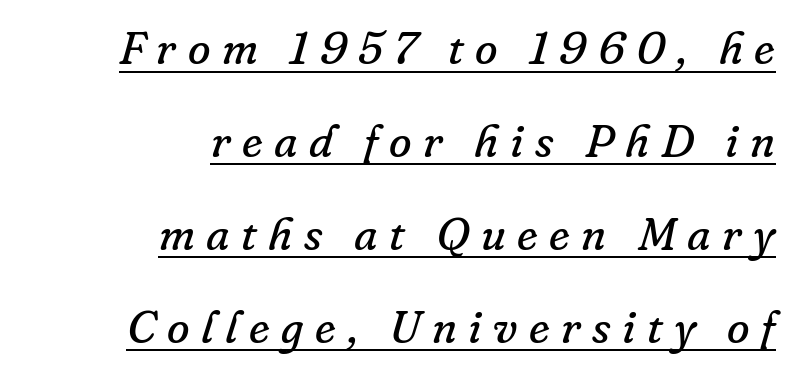
A light-to-regular cut is what we see here. Reading down the column, the eye jumps a long way to each next line. Emphasis is given by a line drawn under the lettering. The setting favours the right margin, as signatures and pull-quotes sometimes do. The whole block is typeset with a tilt.
